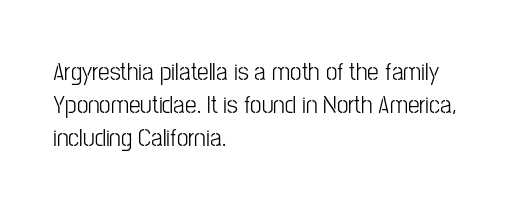
The foot of each line stays bare and open. Leading matches the norm, producing a regular column. The paragraph shown leans on its left margin. The gaps between neighbouring characters are ordinary and unremarkable. Italic? Not at all — the glyphs are vertical.
